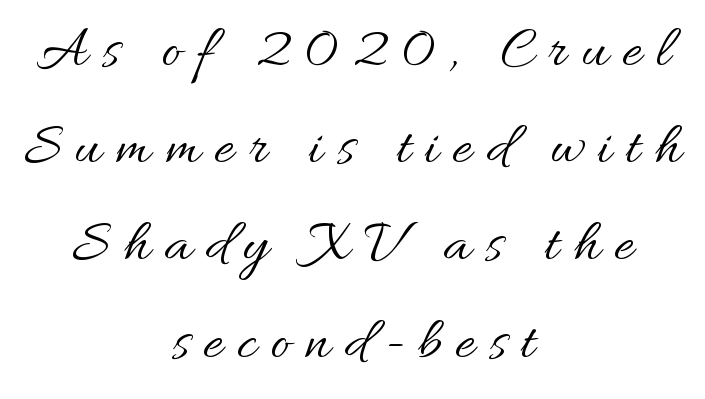
{"bold": "no", "weight": "regular", "width": "normal", "stroke_contrast": "medium", "x_height": "small", "monospaced": "no", "underline": "no", "align": "center", "line_spacing": "normal", "line_spacing_ratio": 1.62, "letter_spacing": "wide", "letter_spacing_em": 0.24, "glyph_px": 60}
